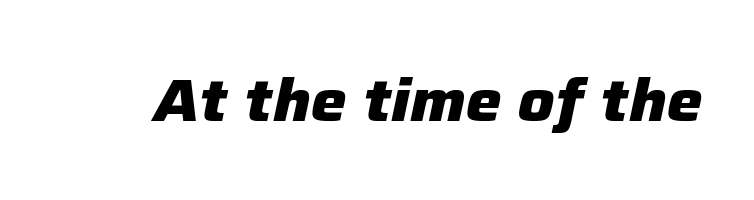
The image shows 60 px heavy type, italic (leaning right); set normal letter spacing, not underlined; low stroke contrast and a medium x-height.
